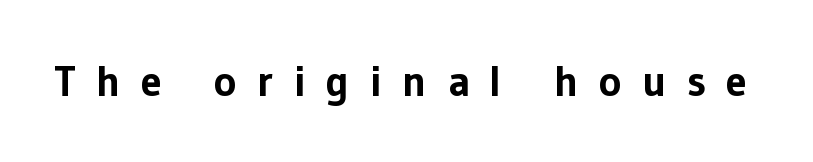
{"serif": "no", "italic": "no", "bold": "yes", "weight": "bold", "width": "normal", "stroke_contrast": "low", "x_height": "medium", "monospaced": "no", "underline": "no", "letter_spacing": "wide", "letter_spacing_em": 0.47, "glyph_px": 43}
